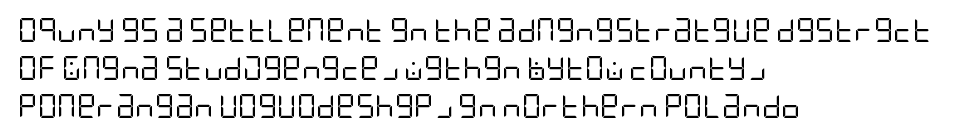
{"italic": "no", "bold": "no", "underline": "no", "align": "left", "line_spacing": "normal", "line_spacing_ratio": 1.59, "letter_spacing": "normal", "letter_spacing_em": 0.0, "glyph_px": 24}
